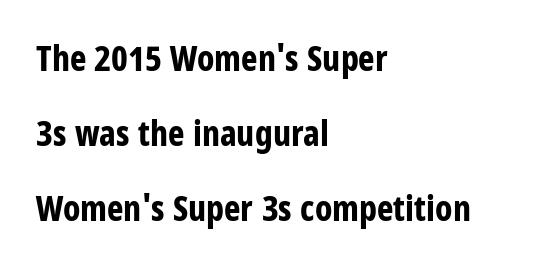
Left-aligned paragraph, ragged on the right. Characters follow at the spacing the type designer built in. You can tell it's not italic because the verticals are truly vertical. Each row of text sits above clean, open space. The letters advance in unequal steps, a hallmark of proportional type.
